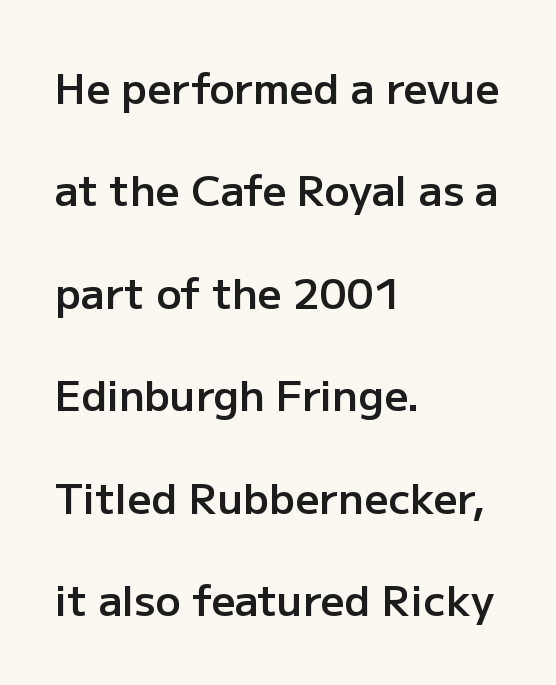
Every letter is mildly thick-stroked: semibold rather than bold. Tall strokes in this sample are plumb rather than angled. The rendering shows plain stroke endings on the letterforms — a sans-serif design. This sample has the flowing, uneven cadence of proportional lettering. Every row of glyphs begins at an identical x-position on the left. This block would shrink considerably if given ordinary leading; it's expanded now.
